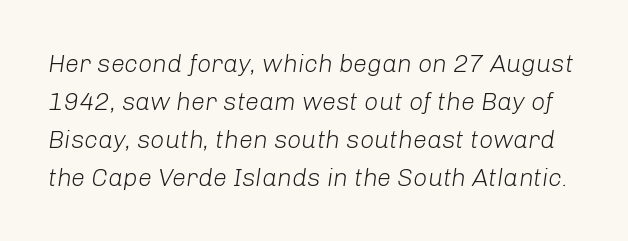
The image shows 25 px text type, italic (leaning right); set normal line spacing (1.52x), normal letter spacing, not underlined.
